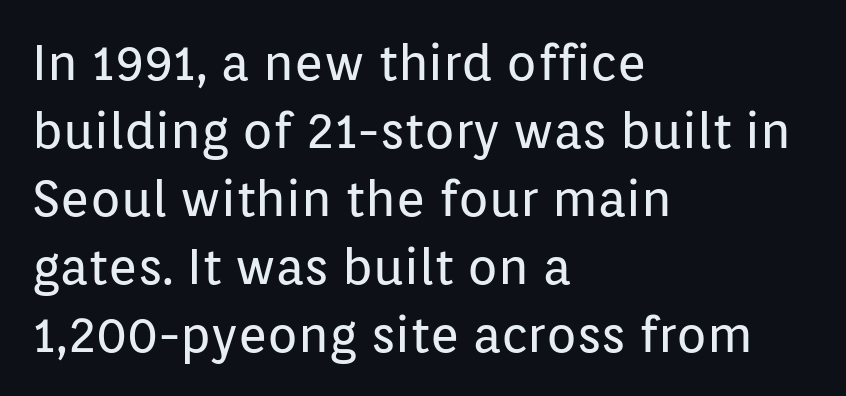
Q: Is the text bold? A: No.
Q: Is the text italic (slanted)? A: No, it is upright.
Q: Is the typeface a serif or a sans-serif typeface? A: Sans-serif.
Q: Is the text underlined? A: No.
Q: How is the paragraph aligned? A: Left-aligned.
Q: Is the spacing between letters normal or unusually wide? A: Normal.
Q: Is the spacing between lines tight, normal or loose? A: Normal.
Q: Width (condensed, normal, or wide)? A: Normal.
Q: Stroke contrast? A: Low.
Q: x-height? A: Medium.
Q: Monospaced? A: No.
